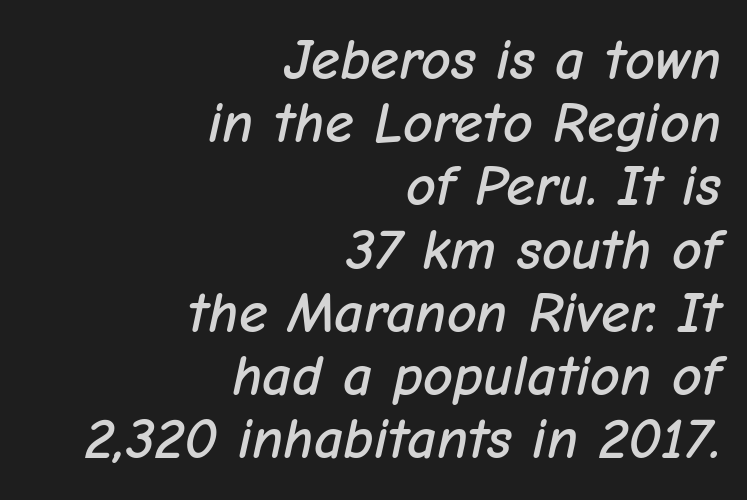
{"italic": "yes", "lean": "right", "slant_degrees": 12, "width": "normal", "stroke_contrast": "low", "x_height": "medium", "monospaced": "no", "underline": "no", "align": "right", "line_spacing": "tight", "line_spacing_ratio": 1.09, "letter_spacing": "normal", "letter_spacing_em": 0.0, "glyph_px": 58}
